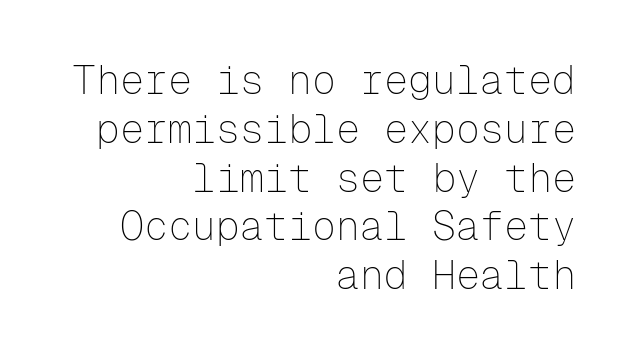
Q: Is the text bold? A: No.
Q: Is the text italic (slanted)? A: No, it is upright.
Q: Is the typeface a serif or a sans-serif typeface? A: Sans-serif.
Q: Is the text underlined? A: No.
Q: How is the paragraph aligned? A: Right-aligned.
Q: Is the spacing between letters normal or unusually wide? A: Normal.
Q: Width (condensed, normal, or wide)? A: Normal.
Q: Stroke contrast? A: Low.
Q: x-height? A: Medium.
Q: Monospaced? A: Yes.
